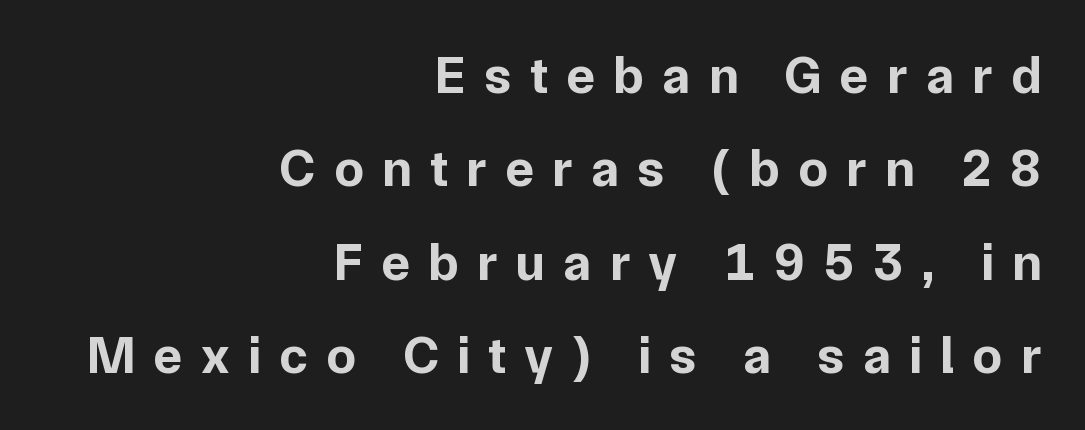
Q: Is the text bold? A: Yes.
Q: Is the text italic (slanted)? A: No, it is upright.
Q: Is the typeface a serif or a sans-serif typeface? A: Sans-serif.
Q: Is the text underlined? A: No.
Q: How is the paragraph aligned? A: Right-aligned.
Q: Is the spacing between letters normal or unusually wide? A: Unusually wide.
Q: Width (condensed, normal, or wide)? A: Normal.
Q: Stroke contrast? A: Low.
Q: x-height? A: Medium.
Q: Monospaced? A: No.
